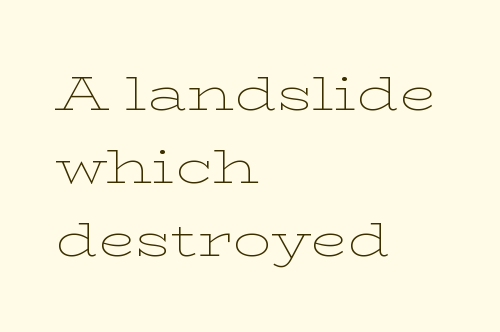
Nope, not italic — everything's standing straight. Regarding serifs, this sample has them. No heavy texture on the line: the type isn't bold. Where is the straight margin? On the left. Varying glyph widths throughout — classic text-font behaviour.
